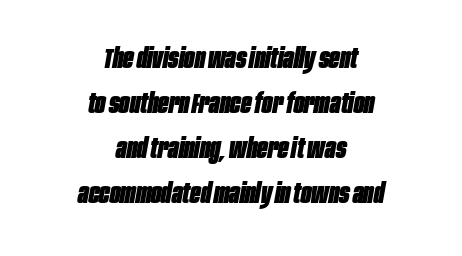
The image shows 28 px heavy, condensed type, italic (leaning right); set centered, normal line spacing (1.61x), normal letter spacing, not underlined; low stroke contrast and a large x-height.
